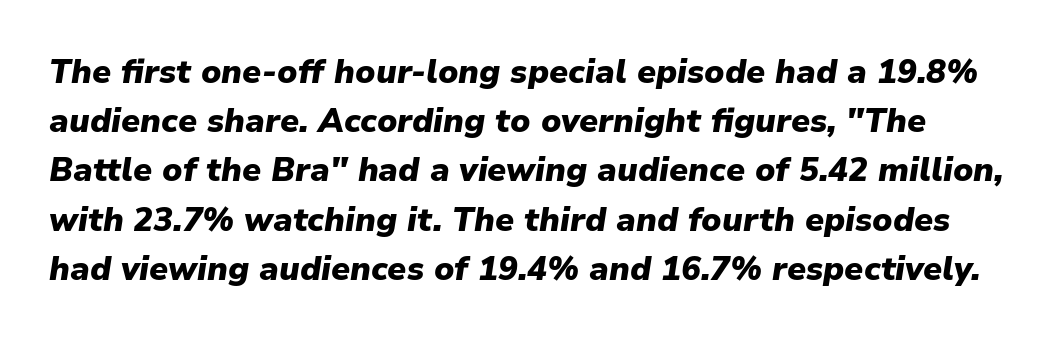
The image shows 33 px heavy type, italic (leaning right); set normal line spacing (1.49x), normal letter spacing, not underlined; low stroke contrast and a medium x-height.
